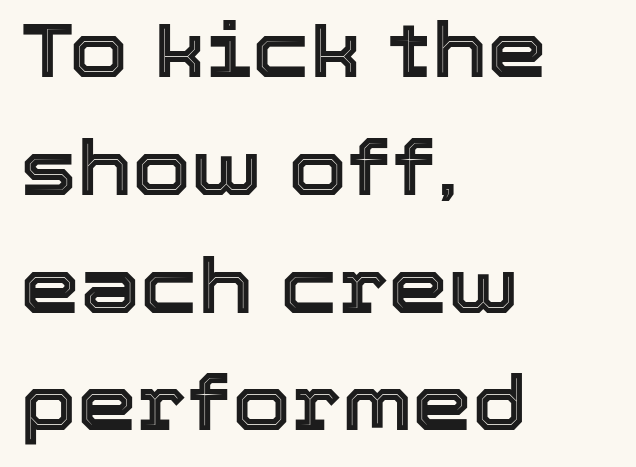
The image shows 76 px text type, upright; set left-aligned, normal line spacing (1.55x), normal letter spacing, not underlined; a medium x-height.
